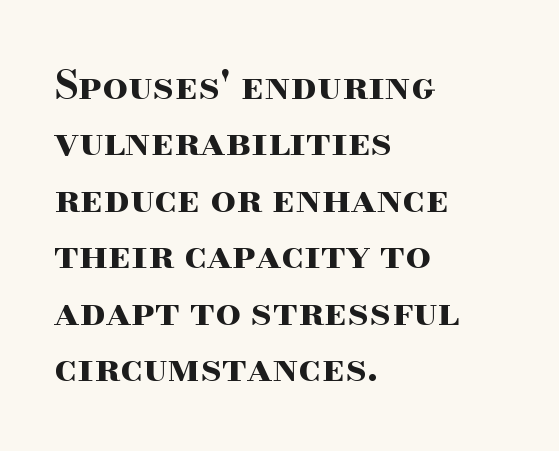
Italic: no, the glyphs are upright roman. Varying glyph widths throughout — classic text-font behaviour. Type without underlining. What's the leading like? Ordinary, nothing unusual. Strokes here are thick enough to call this a true bold.
